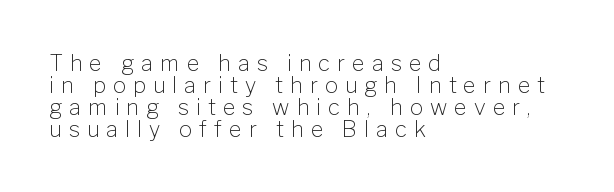
The rendering anchors every line to the left-hand side. One glance says dense: line gaps are narrower than usual. This is the regular roman posture of the typeface. You could only call the tracking loose — the letters float apart.
